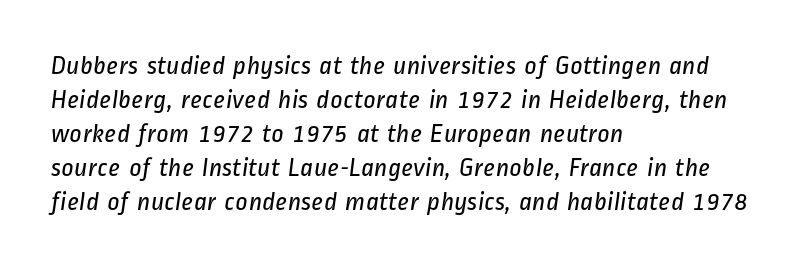
The image shows 27 px text type; set left-aligned, normal line spacing (1.26x), normal letter spacing, not underlined.
